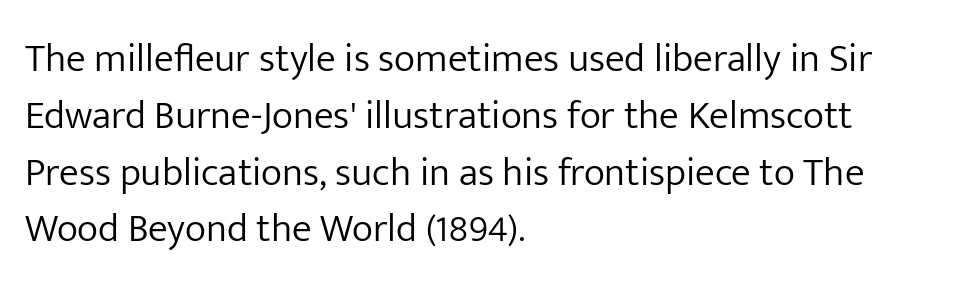
Check where the strokes stop: nothing finishes them off — pure sans. The type is set solid horizontally, with unmodified tracking. The lettering stays uniformly vertical, giving the passage a roman look. The zone under the glyphs is completely vacant. Proportional: the letters do not fall into vertical columns.
